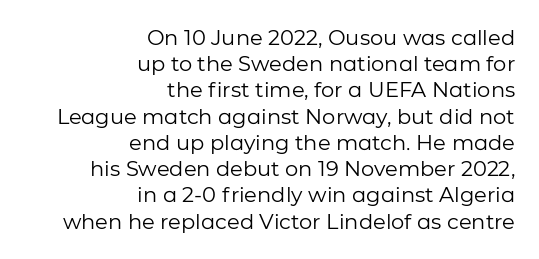
Q: Is the text bold? A: No.
Q: Is the text italic (slanted)? A: No, it is upright.
Q: Is the text underlined? A: No.
Q: How is the paragraph aligned? A: Right-aligned.
Q: Is the spacing between letters normal or unusually wide? A: Normal.
Q: Is the spacing between lines tight, normal or loose? A: Normal.
